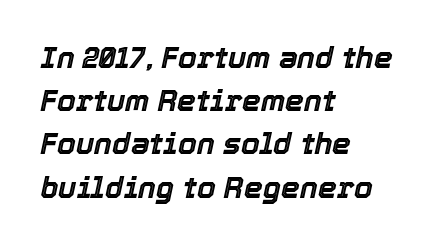
{"italic": "yes", "lean": "right", "slant_degrees": 12, "width": "normal", "x_height": "medium", "monospaced": "no", "underline": "no", "align": "left", "line_spacing": "normal", "line_spacing_ratio": 1.44, "letter_spacing": "normal", "letter_spacing_em": 0.0, "glyph_px": 30}
